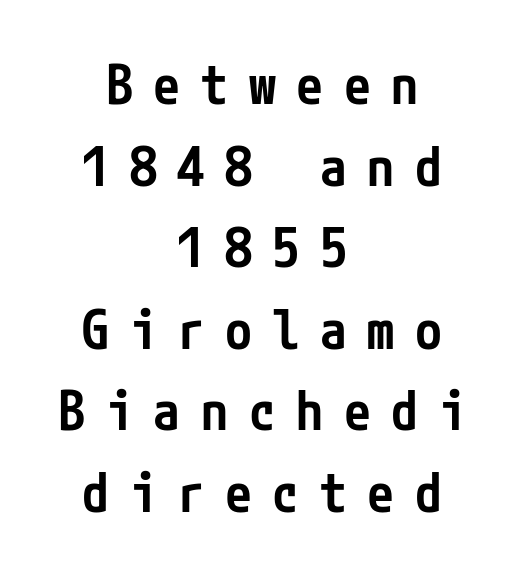
A sans-serif font was chosen for this passage. There is plenty of visible air inserted between adjacent glyphs. Rule under the text: the space is simply empty. Notice how the stems are strictly vertical — no italics here. The face used here is a semibold: visibly heavier than regular, lighter than bold. The typesetter chose a symmetrical, centered arrangement here.
